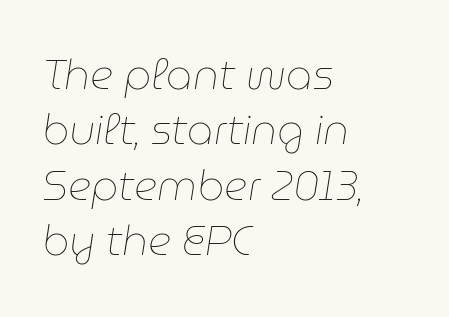
An italicized treatment has been applied to the whole sample. How are the letters spaced? Ordinarily, with no added tracking. Descender tails drop into unmarked territory. This sample keeps an unexceptional amount of space between lines.
